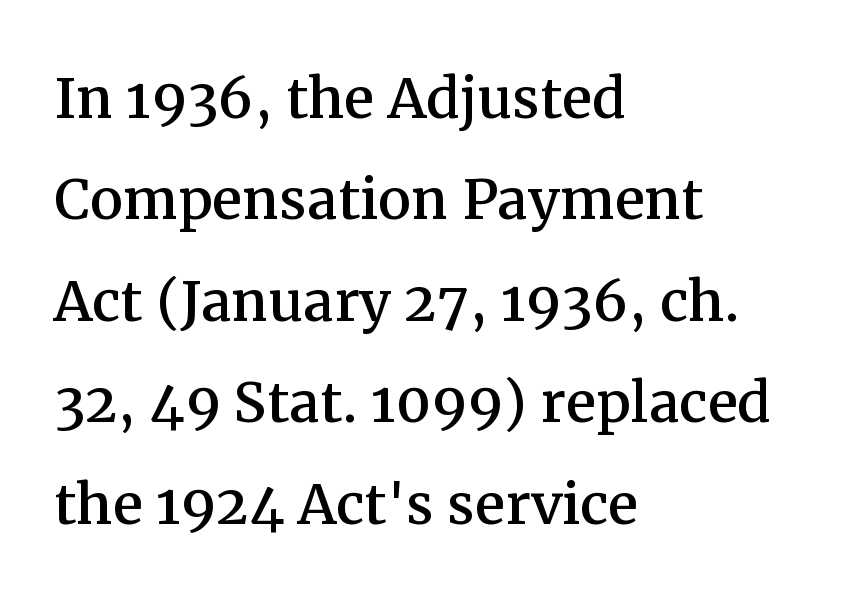
The image shows 74 px serif type, upright; set left-aligned, normal line spacing (1.37x), normal letter spacing, not underlined; medium stroke contrast and a medium x-height.
